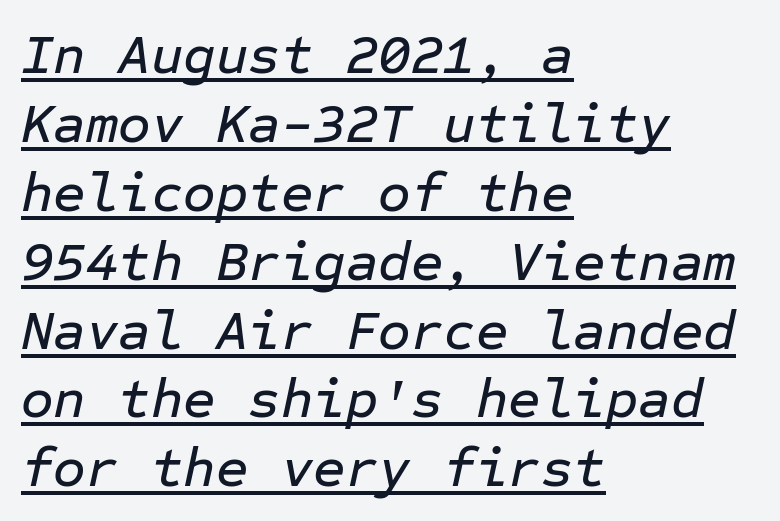
{"italic": "yes", "lean": "right", "slant_degrees": 12, "width": "normal", "stroke_contrast": "low", "x_height": "medium", "monospaced": "yes", "underline": "yes", "align": "left", "line_spacing_ratio": 1.23, "letter_spacing": "normal", "letter_spacing_em": 0.0, "glyph_px": 56}
